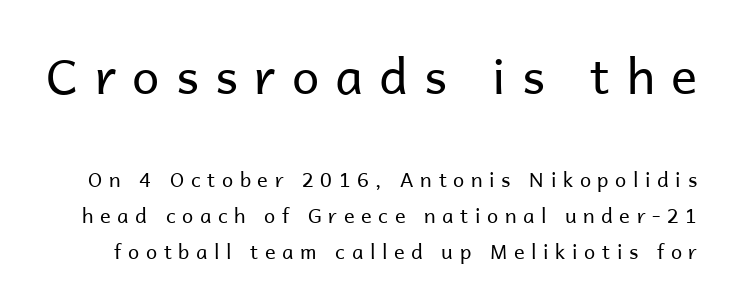
The image shows 49 px regular-weight sans-serif type, upright; set line spacing 1.81x, unusually wide letter spacing (+0.33 em), not underlined; the first (top) block is 2.45x larger; low stroke contrast and a medium x-height.
